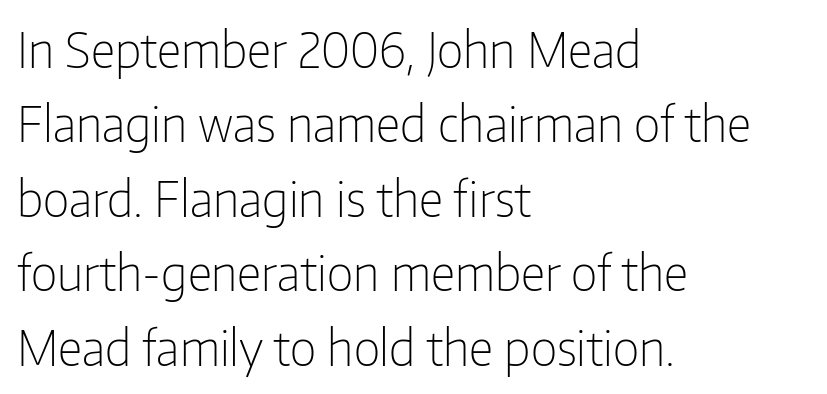
Q: Is the text bold? A: No.
Q: Is the text italic (slanted)? A: No, it is upright.
Q: Is the typeface a serif or a sans-serif typeface? A: Sans-serif.
Q: Is the text underlined? A: No.
Q: How is the paragraph aligned? A: Left-aligned.
Q: Is the spacing between letters normal or unusually wide? A: Normal.
Q: Is the spacing between lines tight, normal or loose? A: Normal.
Q: Width (condensed, normal, or wide)? A: Condensed.
Q: Stroke contrast? A: Low.
Q: x-height? A: Medium.
Q: Monospaced? A: No.
